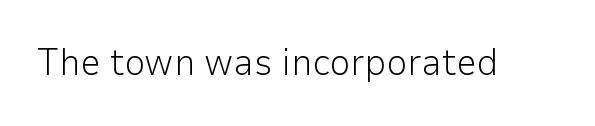
Unmarked baselines from the first word to the last. This is not heavy type; no bold has been used. The font's upright variant was chosen for this text. There is no visible air inserted between adjacent glyphs. These lines are rendered in a variable-pitch font. The characters display no serif detailing; their extremities are plain.
